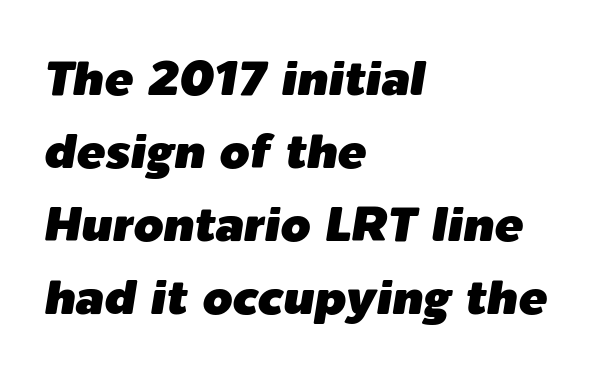
The image shows 48 px text type, italic (leaning right); set left-aligned, normal line spacing (1.52x), normal letter spacing, not underlined; low stroke contrast and a medium x-height.
